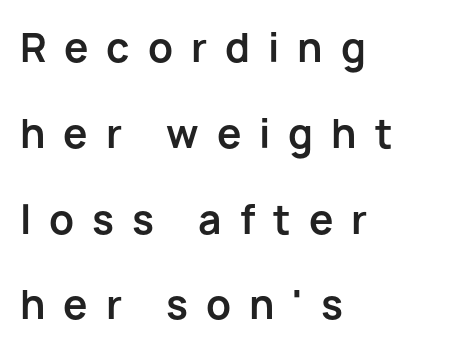
{"serif": "no", "italic": "no", "bold": "yes", "weight": "bold", "width": "normal", "stroke_contrast": "low", "x_height": "medium", "monospaced": "no", "underline": "no", "align": "left", "line_spacing": "loose", "line_spacing_ratio": 2.2, "letter_spacing": "wide", "letter_spacing_em": 0.46, "glyph_px": 39}
